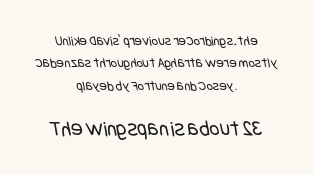
{"bold": "no", "underline": "no", "align": "center", "line_spacing": "normal", "line_spacing_ratio": 1.59, "letter_spacing": "normal", "letter_spacing_em": 0.0, "larger_block": "second", "size_ratio": 1.57, "glyph_px": 22}
